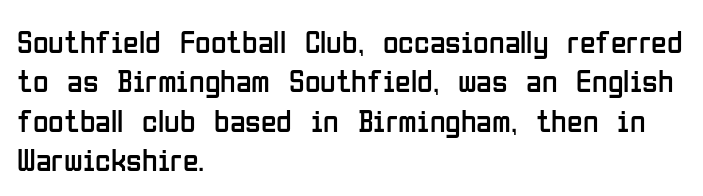
{"serif": "no", "italic": "no", "bold": "no", "weight": "regular", "width": "condensed", "stroke_contrast": "low", "x_height": "medium", "monospaced": "no", "underline": "no", "align": "left", "line_spacing_ratio": 1.23, "letter_spacing": "normal", "letter_spacing_em": 0.0, "glyph_px": 32}
